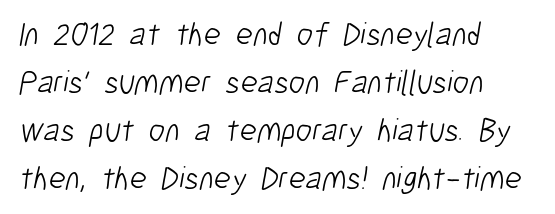
The image shows 33 px light, condensed sans-serif type; set left-aligned, normal line spacing (1.45x), normal letter spacing, not underlined; low stroke contrast and a medium x-height.
